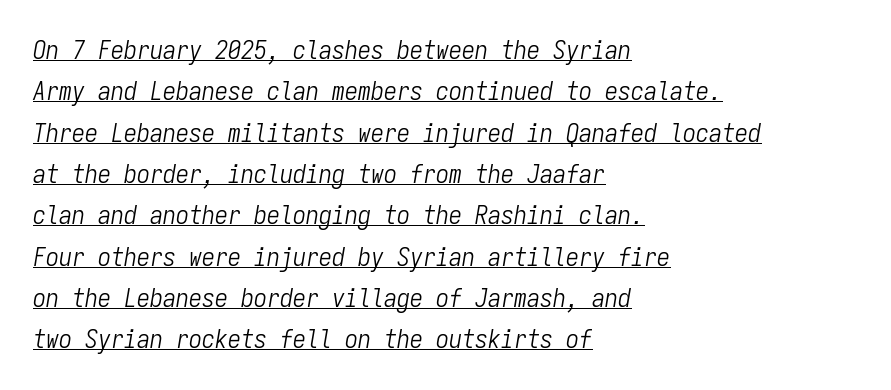
Q: Is the text bold? A: No.
Q: Is the text italic (slanted)? A: Yes, it leans right by about 9 degrees.
Q: Is the text underlined? A: Yes.
Q: How is the paragraph aligned? A: Left-aligned.
Q: Is the spacing between letters normal or unusually wide? A: Normal.
Q: Is the spacing between lines tight, normal or loose? A: Normal.
